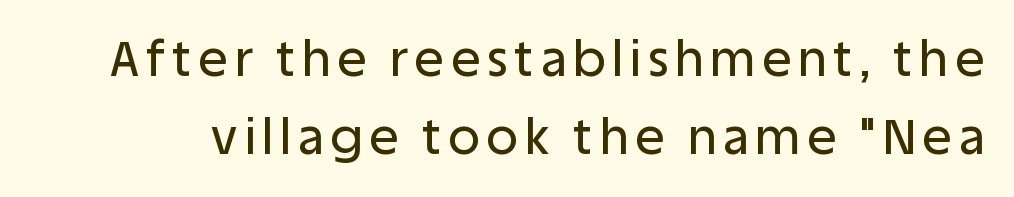
{"serif": "no", "italic": "no", "width": "normal", "stroke_contrast": "low", "x_height": "large", "monospaced": "no", "underline": "no", "line_spacing": "normal", "line_spacing_ratio": 1.6, "glyph_px": 49}
